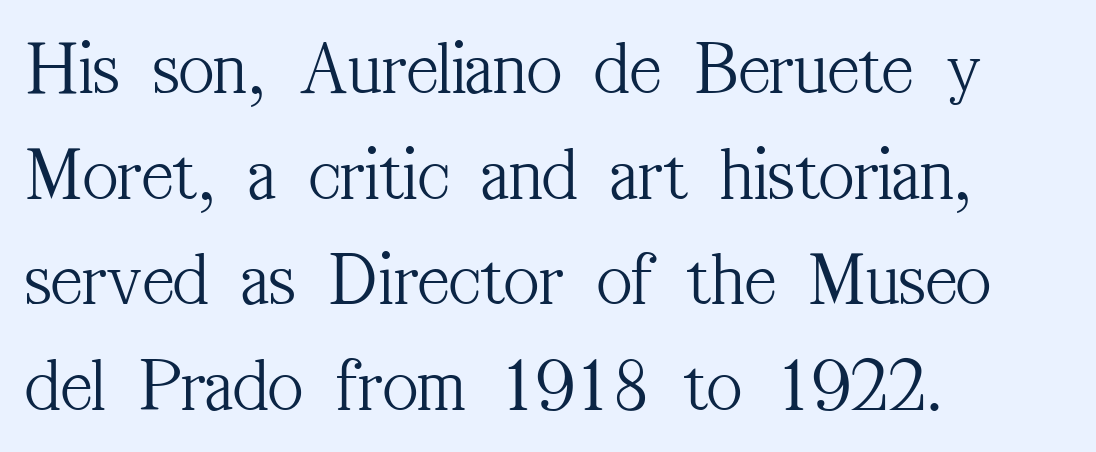
Unlike italic type, these characters show no tilt at all. Does the type have serifs? Yes, each stem ends in a small foot. This rendering uses left alignment, leaving the right contour irregular. Looks like regular typesetting: each glyph gets only the width it needs.
